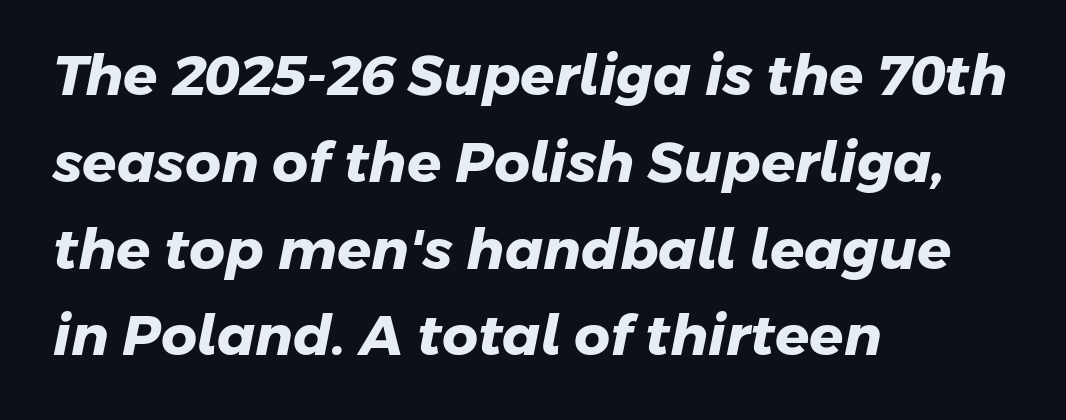
Q: Is the text bold? A: Yes.
Q: Is the typeface a serif or a sans-serif typeface? A: Sans-serif.
Q: Is the text underlined? A: No.
Q: How is the paragraph aligned? A: Left-aligned.
Q: Is the spacing between letters normal or unusually wide? A: Normal.
Q: Is the spacing between lines tight, normal or loose? A: Normal.
Q: Width (condensed, normal, or wide)? A: Normal.
Q: Stroke contrast? A: Low.
Q: x-height? A: Medium.
Q: Monospaced? A: No.
